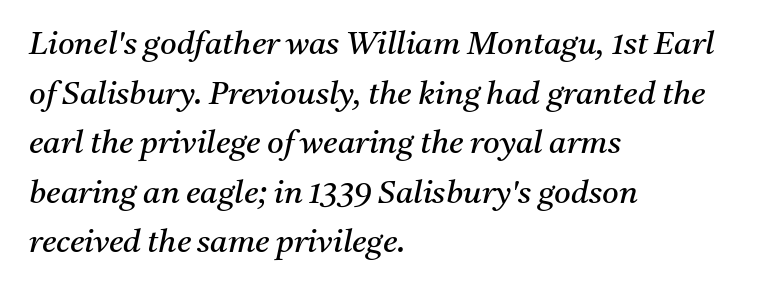
Leftover space on each line is placed entirely after the last word. In terms of leading, this rendering sits right in the middle. The passage shown is typeset with a serif family. No chunkiness to these letters — they're not bold.
